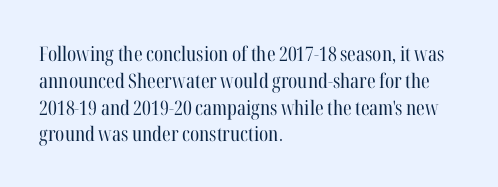
{"italic": "no", "bold": "no", "underline": "no", "align": "left", "line_spacing": "normal", "line_spacing_ratio": 1.34, "letter_spacing": "normal", "letter_spacing_em": 0.0, "glyph_px": 20}
